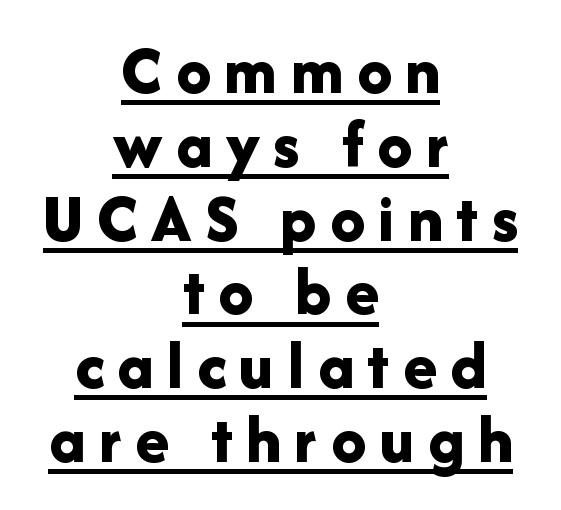
The image shows 69 px bold sans-serif type, upright; set centered, tight line spacing (1.07x), unusually wide letter spacing (+0.2 em), underlined; low stroke contrast and a medium x-height.
